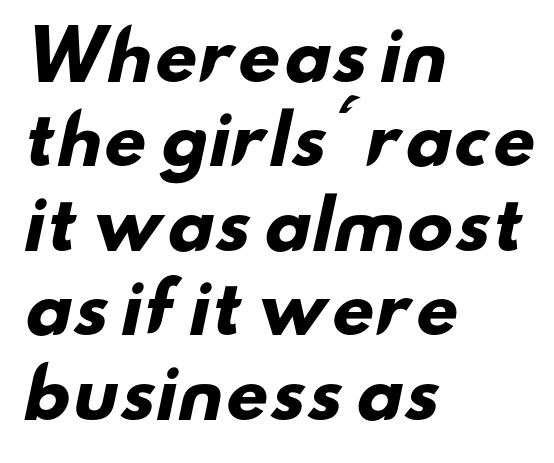
Q: Is the text bold? A: Yes.
Q: Is the typeface a serif or a sans-serif typeface? A: Sans-serif.
Q: Is the text underlined? A: No.
Q: How is the paragraph aligned? A: Left-aligned.
Q: Is the spacing between letters normal or unusually wide? A: Normal.
Q: Is the spacing between lines tight, normal or loose? A: Normal.
Q: Width (condensed, normal, or wide)? A: Wide.
Q: Stroke contrast? A: Low.
Q: x-height? A: Small.
Q: Monospaced? A: No.
